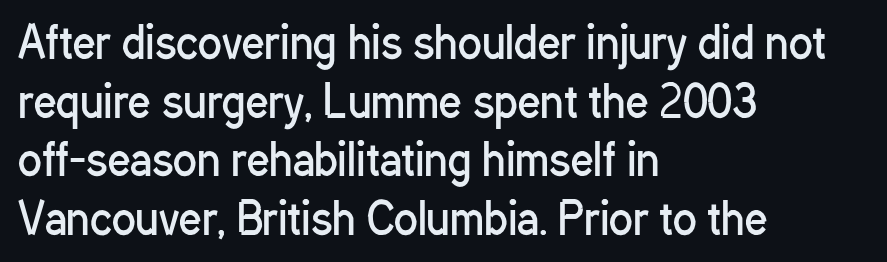
Stems here are at most as thick as an everyday book face. Honestly, the letter spacing is just normal — you wouldn't notice it. These lines were composed using upright roman letters. Horizontally, the lines are justified to the leading edge only. The rendering uses natural spacing where letterforms have individual widths. The line-height multiplier appears to be the usual default.
